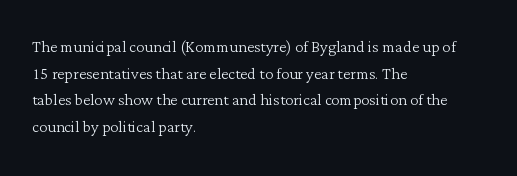
The image shows 21 px text type, upright; set left-aligned, normal line spacing (1.27x), normal letter spacing, not underlined.
